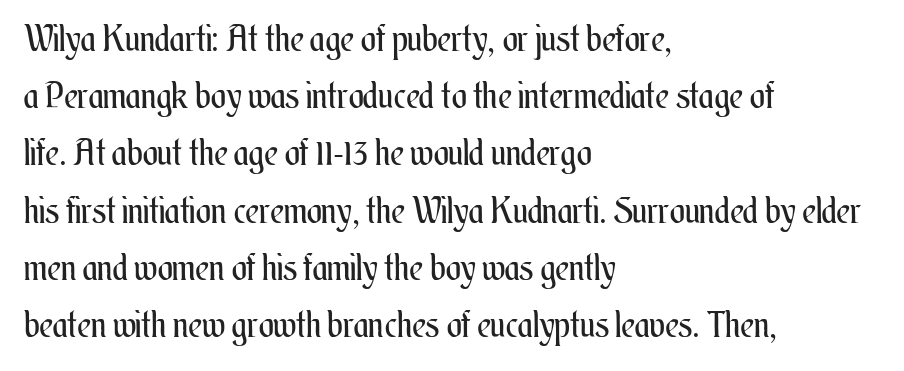
Q: Is the text bold? A: No.
Q: Is the text italic (slanted)? A: No, it is upright.
Q: Is the text underlined? A: No.
Q: How is the paragraph aligned? A: Left-aligned.
Q: Is the spacing between letters normal or unusually wide? A: Normal.
Q: Is the spacing between lines tight, normal or loose? A: Normal.
Q: Width (condensed, normal, or wide)? A: Condensed.
Q: Stroke contrast? A: Medium.
Q: x-height? A: Small.
Q: Monospaced? A: No.
